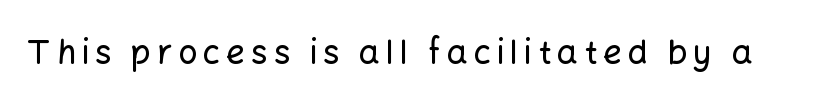
The image shows 33 px sans-serif type, upright; set not underlined; low stroke contrast and a medium x-height.
